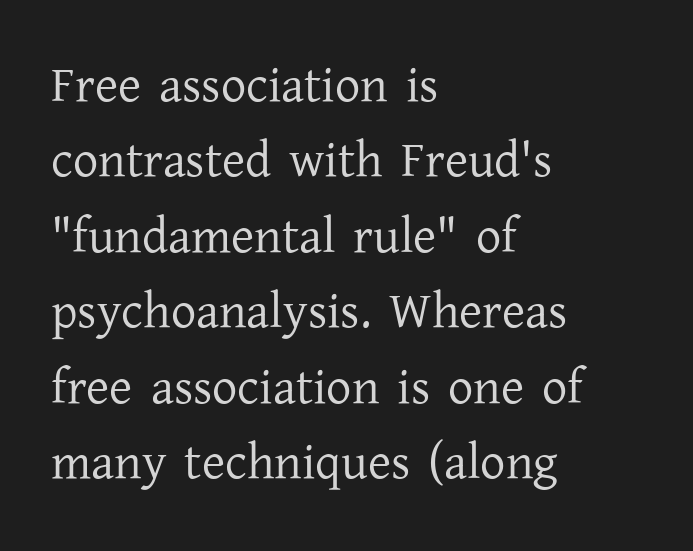
{"serif": "yes", "italic": "no", "bold": "no", "weight": "regular", "width": "normal", "stroke_contrast": "low", "x_height": "medium", "monospaced": "no", "underline": "no", "align": "left", "line_spacing": "normal", "line_spacing_ratio": 1.51, "letter_spacing": "normal", "letter_spacing_em": 0.0, "glyph_px": 50}
